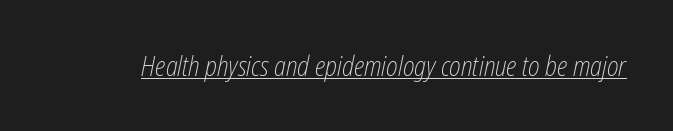
Rendered with sloped, italic letterforms. On a weight scale, this lands at 450 or below. The passage shown is underscored from start to finish. Does extra space separate the letters? No, they use regular spacing.
